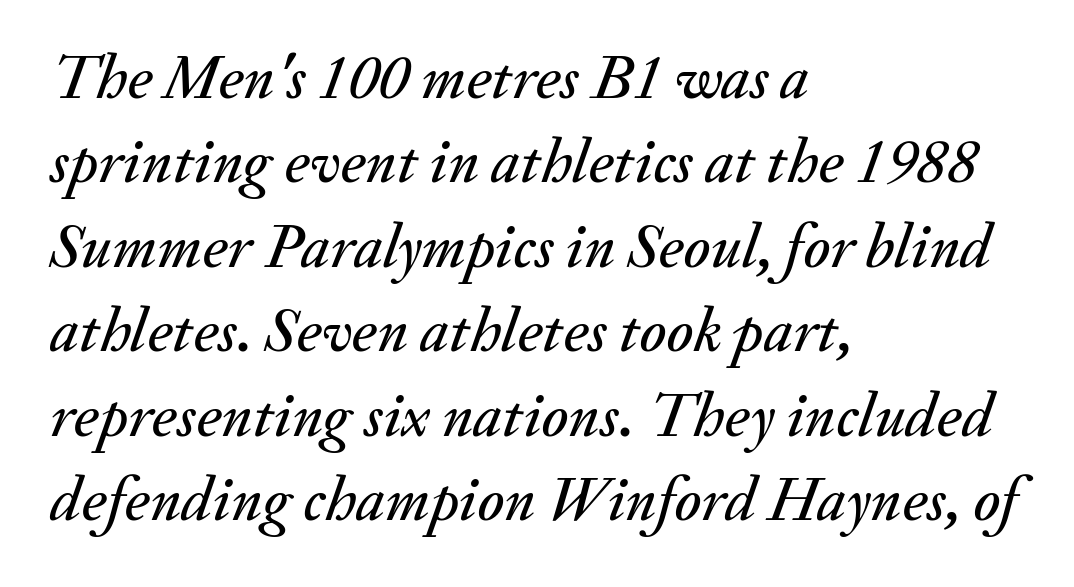
The passage shown stacks its lines at a standard gap. Where is the straight margin? On the left. Think of a printed novel: that variable character pitch is what you see here. Words float on clear page, feet unadorned. You can tell it's italic because the verticals aren't actually vertical. You could call the tracking neutral — neither tight nor loose.
